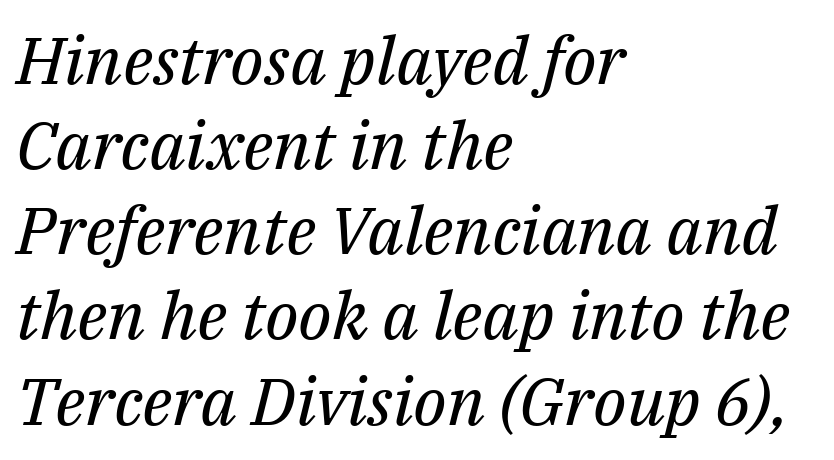
The image shows 66 px regular-weight serif type, italic (leaning right); set left-aligned, normal line spacing (1.29x), normal letter spacing, not underlined; medium stroke contrast and a medium x-height.
